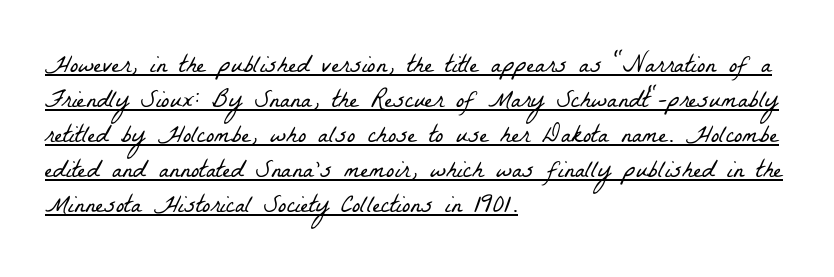
{"bold": "no", "underline": "yes", "align": "left", "line_spacing": "normal", "line_spacing_ratio": 1.4, "letter_spacing": "normal", "letter_spacing_em": 0.0, "glyph_px": 25}
